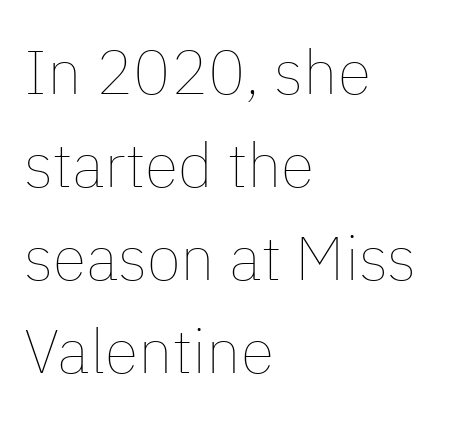
The image shows 62 px thin type, upright; set left-aligned, normal line spacing (1.5x), normal letter spacing, not underlined; low stroke contrast and a medium x-height.
